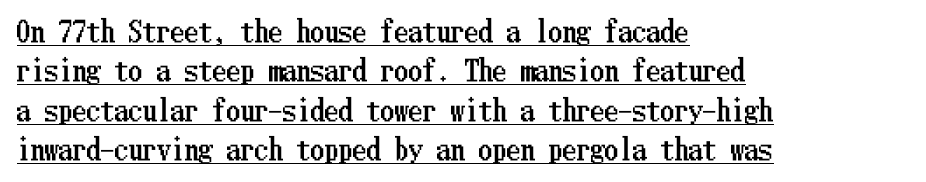
The image shows 28 px condensed type, upright; set left-aligned, normal line spacing (1.41x), normal letter spacing, underlined; low stroke contrast and a medium x-height.
